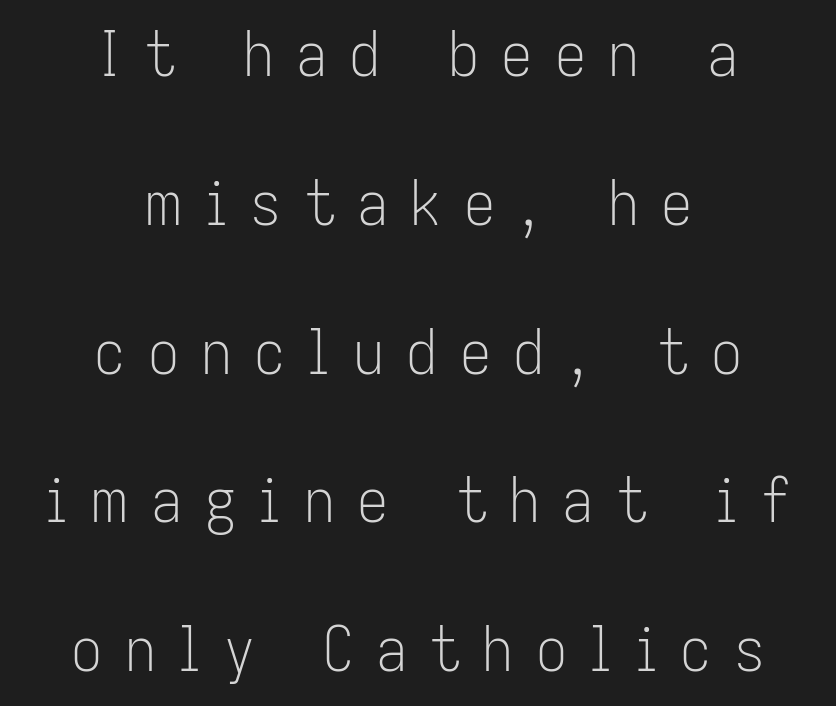
{"serif": "no", "italic": "no", "bold": "no", "weight": "light", "width": "condensed", "stroke_contrast": "low", "x_height": "medium", "monospaced": "no", "underline": "no", "align": "center", "line_spacing": "loose", "line_spacing_ratio": 2.4, "letter_spacing": "wide", "letter_spacing_em": 0.36, "glyph_px": 62}
